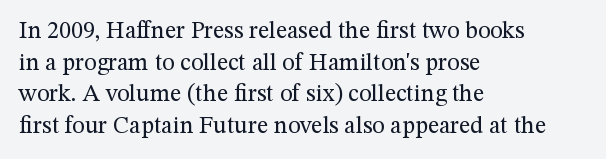
Q: Is the text bold? A: No.
Q: Is the text italic (slanted)? A: No, it is upright.
Q: Is the text underlined? A: No.
Q: How is the paragraph aligned? A: Left-aligned.
Q: Is the spacing between letters normal or unusually wide? A: Normal.
Q: Is the spacing between lines tight, normal or loose? A: Normal.
